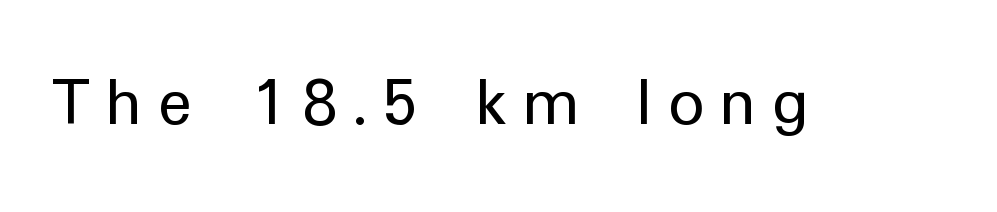
These lines are rendered in a variable-pitch font. The type sits square on the baseline with zero lean. Each row of text sits above clean, open space. On a weight scale, this lands at 450 or below. Type style note: lacks serifs. Is the letter spacing exaggerated? Yes — the characters are pushed far apart.
